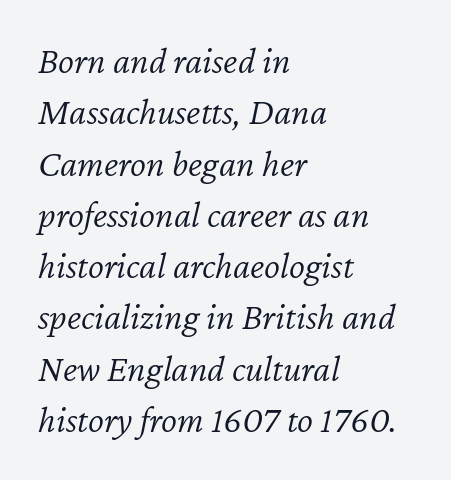
The image shows 38 px light type, italic (leaning right); set left-aligned, normal line spacing (1.35x), normal letter spacing, not underlined; low stroke contrast and a medium x-height.
